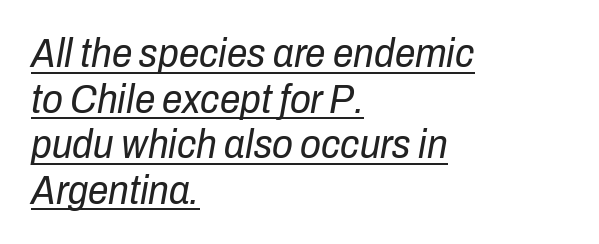
In CSS terms this would be text-align: left. The letters advance in unequal steps, a hallmark of proportional type. Stroke thickness stays within the range of a standard reading face or lighter. Very little white space separates one row of letters from the next. Yep, that's italic — everything's leaning. You could call the tracking neutral — neither tight nor loose.
